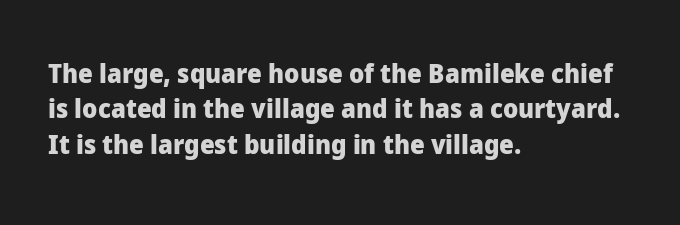
Q: Is the text bold? A: Yes.
Q: Is the text italic (slanted)? A: No, it is upright.
Q: Is the text underlined? A: No.
Q: How is the paragraph aligned? A: Left-aligned.
Q: Is the spacing between letters normal or unusually wide? A: Normal.
Q: Is the spacing between lines tight, normal or loose? A: Normal.
